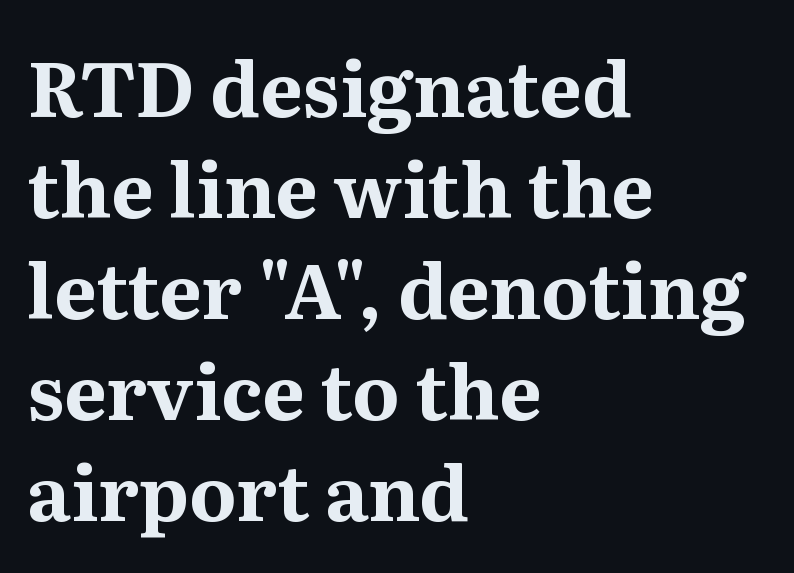
Varying glyph widths throughout — classic text-font behaviour. Nobody drew a line under any word here. The typesetting leans heavy: a genuine bold. Vertical spacing — default. The type is set solid horizontally, with unmodified tracking. Notice how the passage keeps a crisp vertical edge on the left only.
